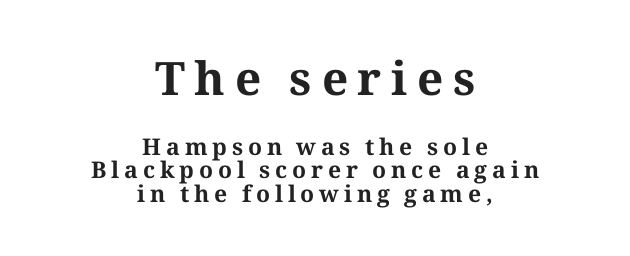
{"serif": "yes", "italic": "no", "bold": "yes", "weight": "bold", "width": "normal", "stroke_contrast": "medium", "x_height": "medium", "monospaced": "no", "underline": "no", "align": "center", "line_spacing": "tight", "line_spacing_ratio": 1.01, "letter_spacing": "wide", "letter_spacing_em": 0.21, "larger_block": "first", "size_ratio": 2.0, "glyph_px": 46}
